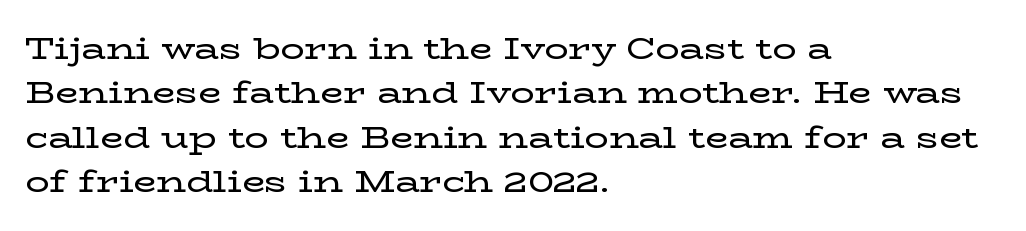
Q: Is the text italic (slanted)? A: No, it is upright.
Q: Is the typeface a serif or a sans-serif typeface? A: Serif.
Q: Is the text underlined? A: No.
Q: How is the paragraph aligned? A: Left-aligned.
Q: Is the spacing between letters normal or unusually wide? A: Normal.
Q: Is the spacing between lines tight, normal or loose? A: Normal.
Q: Width (condensed, normal, or wide)? A: Wide.
Q: Stroke contrast? A: Low.
Q: x-height? A: Medium.
Q: Monospaced? A: No.
